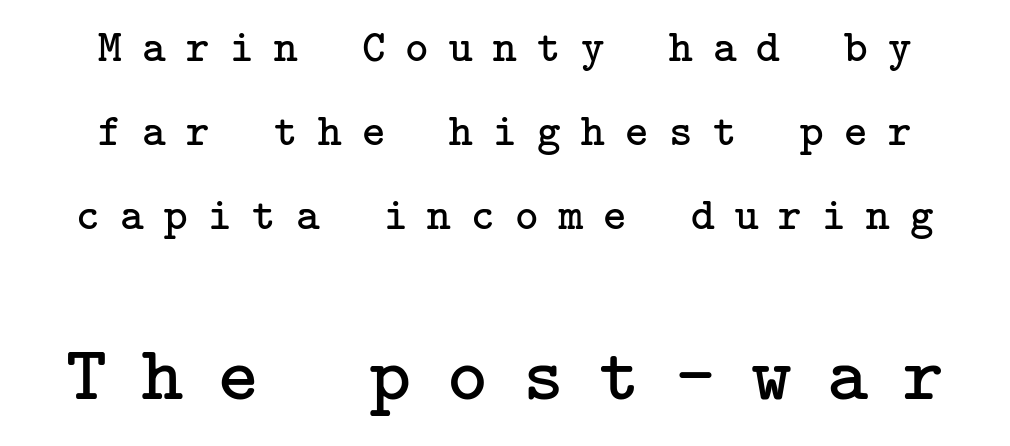
Q: Is the text bold? A: No.
Q: Is the text italic (slanted)? A: No, it is upright.
Q: Is the typeface a serif or a sans-serif typeface? A: Serif.
Q: Is the text underlined? A: No.
Q: Is the spacing between letters normal or unusually wide? A: Unusually wide.
Q: Which block of text is set in a larger size, the first (top) or the second (bottom)? A: The second (bottom) one.
Q: Width (condensed, normal, or wide)? A: Normal.
Q: Stroke contrast? A: Low.
Q: x-height? A: Medium.
